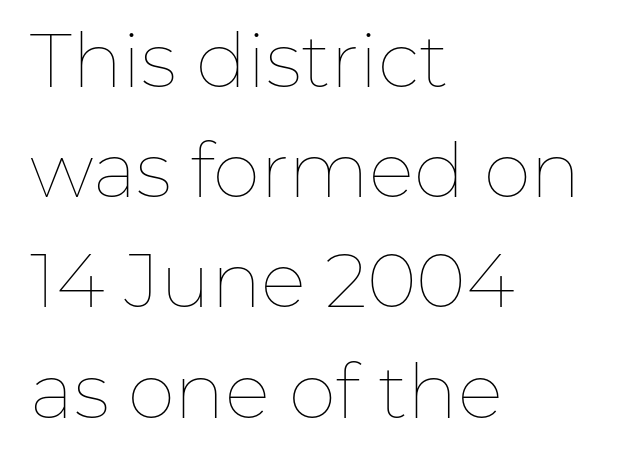
{"italic": "no", "bold": "no", "weight": "thin", "width": "normal", "stroke_contrast": "low", "x_height": "medium", "monospaced": "no", "underline": "no", "align": "left", "line_spacing": "normal", "line_spacing_ratio": 1.45, "letter_spacing": "normal", "letter_spacing_em": 0.0, "glyph_px": 76}
